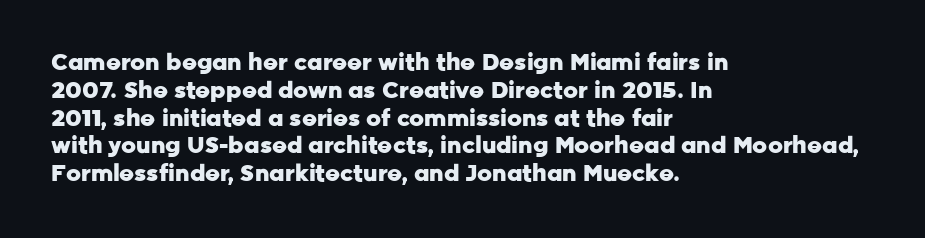
Short and long lines alike share a common starting point at left. Unlike italic type, these characters show no tilt at all. The passage shown is emphatically bold. The face used here is rendered with its standard letterfit. The space beneath each line is pristine and unruled.
